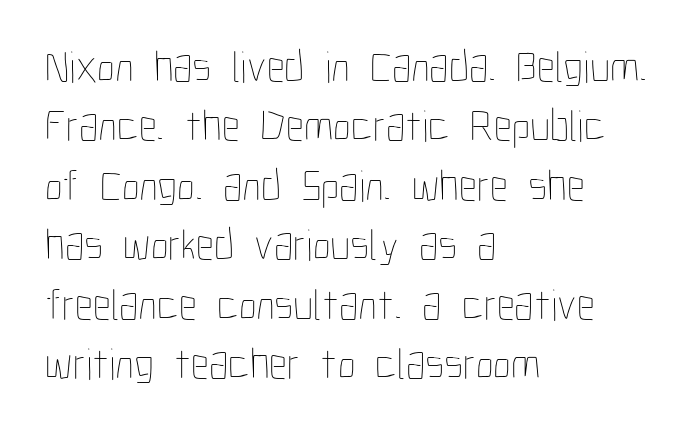
Q: Is the text bold? A: No.
Q: Is the text italic (slanted)? A: No, it is upright.
Q: Is the text underlined? A: No.
Q: How is the paragraph aligned? A: Left-aligned.
Q: Is the spacing between letters normal or unusually wide? A: Normal.
Q: Is the spacing between lines tight, normal or loose? A: Normal.
Q: Width (condensed, normal, or wide)? A: Condensed.
Q: Stroke contrast? A: Low.
Q: x-height? A: Medium.
Q: Monospaced? A: No.
